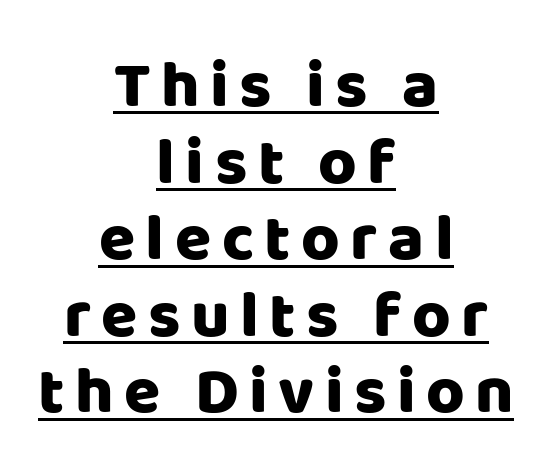
{"serif": "no", "italic": "no", "bold": "yes", "weight": "heavy", "width": "normal", "stroke_contrast": "low", "x_height": "large", "monospaced": "no", "underline": "yes", "align": "center", "line_spacing_ratio": 1.16, "glyph_px": 66}
